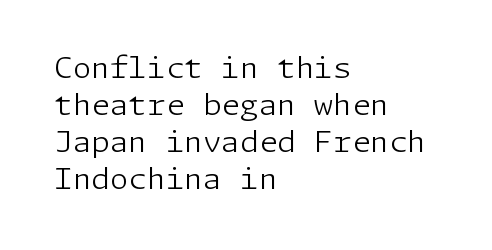
The image shows 30 px light sans-serif type, upright; set left-aligned, line spacing 1.23x, normal letter spacing, not underlined; low stroke contrast and a medium x-height.
